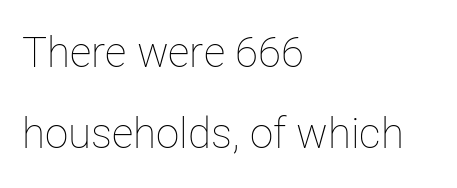
The image shows 42 px thin type, upright; set left-aligned, loose line spacing (1.92x), normal letter spacing, not underlined; low stroke contrast and a medium x-height.
